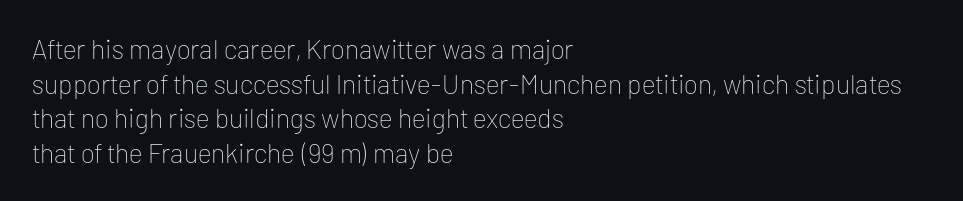
The block of text has a typical density, with ordinary space between rows. Which margin do the lines hug? The left one — the right edge is uneven. The space directly below the letters is spotless. This is the regular roman posture of the typeface. Does extra space separate the letters? No, they use regular spacing.
